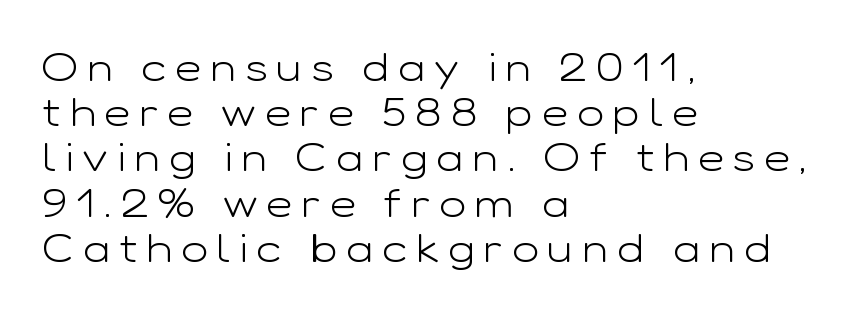
You could not count columns in this text — the font is proportionally spaced. The line-height multiplier appears low, near solid setting. The foot of each line stays bare and open. The setting favours the left margin, as ordinary paragraphs usually do. Unbolded letterforms with no extra heft.
